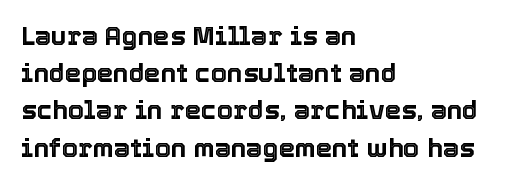
The image shows 26 px text type, upright; set left-aligned, normal line spacing (1.43x), normal letter spacing, not underlined.
